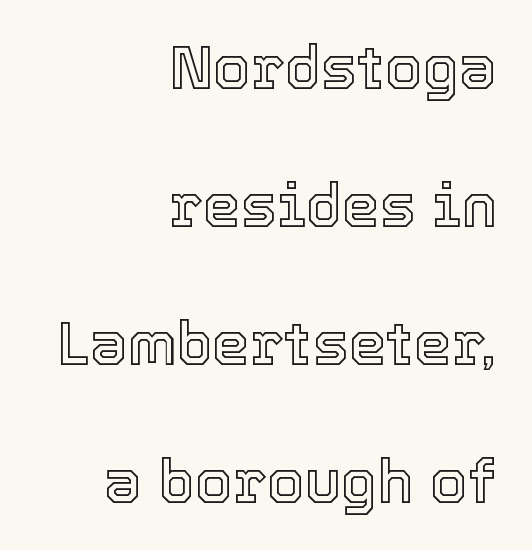
Q: Is the text italic (slanted)? A: No, it is upright.
Q: Is the text underlined? A: No.
Q: How is the paragraph aligned? A: Right-aligned.
Q: Is the spacing between letters normal or unusually wide? A: Normal.
Q: Is the spacing between lines tight, normal or loose? A: Loose.
Q: Width (condensed, normal, or wide)? A: Normal.
Q: x-height? A: Medium.
Q: Monospaced? A: No.
